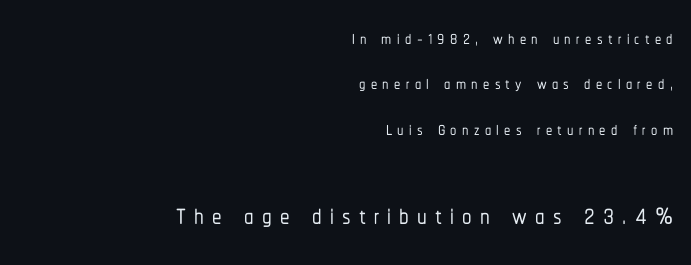
{"serif": "no", "italic": "no", "width": "condensed", "stroke_contrast": "low", "x_height": "medium", "monospaced": "no", "underline": "no", "align": "right", "line_spacing_ratio": 1.82, "letter_spacing": "wide", "letter_spacing_em": 0.21, "larger_block": "second", "size_ratio": 1.52, "glyph_px": 38}
